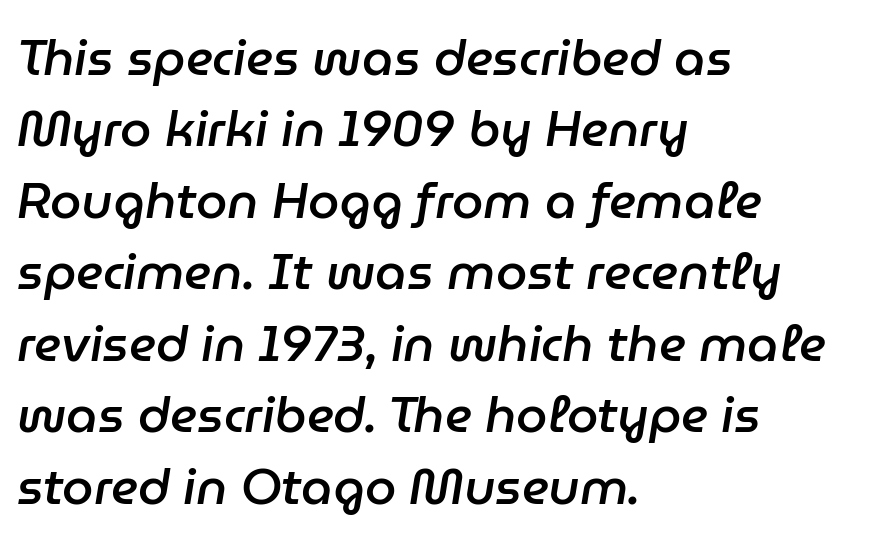
Notice how the passage keeps a crisp vertical edge on the left only. Note the varied advance widths — an 'i' is clearly narrower than an 'm'. Nobody drew a line under any word here. Line spacing here is normal. Slanted lettering throughout. A fair bit of extra ink — the face is semibold, not bold.
